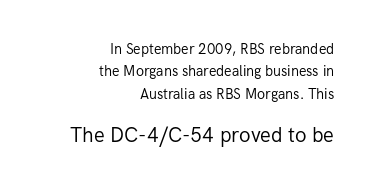
The image shows 20 px text type, upright; set right-aligned, normal line spacing (1.59x), normal letter spacing, not underlined; the second (bottom) block is 1.43x larger.
